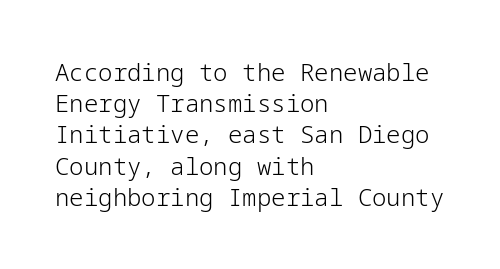
The image shows 24 px text type, upright; set left-aligned, normal line spacing (1.3x), normal letter spacing, not underlined.
